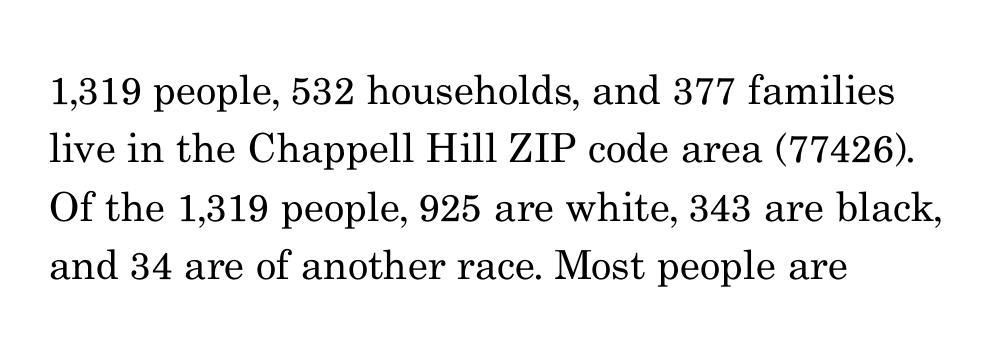
{"serif": "yes", "italic": "no", "bold": "no", "weight": "regular", "width": "normal", "stroke_contrast": "medium", "x_height": "small", "monospaced": "no", "underline": "no", "align": "left", "line_spacing": "normal", "line_spacing_ratio": 1.46, "letter_spacing": "normal", "letter_spacing_em": 0.0, "glyph_px": 40}
